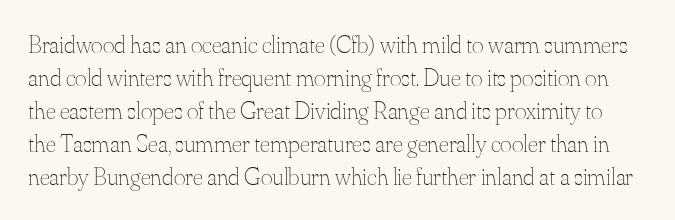
Q: Is the text bold? A: No.
Q: Is the text italic (slanted)? A: No, it is upright.
Q: Is the text underlined? A: No.
Q: Is the spacing between letters normal or unusually wide? A: Normal.
Q: Is the spacing between lines tight, normal or loose? A: Normal.
